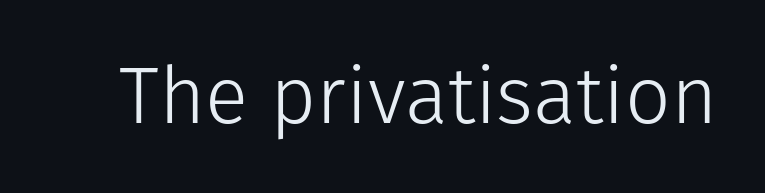
Q: Is the text bold? A: No.
Q: Is the text italic (slanted)? A: No, it is upright.
Q: Is the typeface a serif or a sans-serif typeface? A: Sans-serif.
Q: Is the text underlined? A: No.
Q: Is the spacing between letters normal or unusually wide? A: Normal.
Q: Width (condensed, normal, or wide)? A: Normal.
Q: Stroke contrast? A: Low.
Q: x-height? A: Medium.
Q: Monospaced? A: No.
